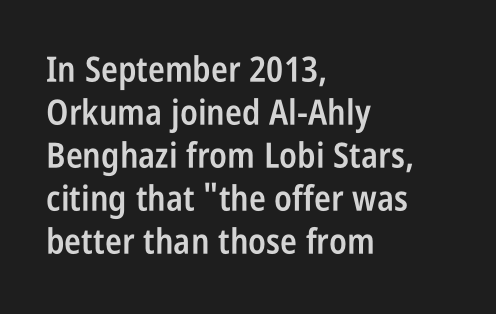
{"serif": "no", "italic": "no", "bold": "semi", "weight": "semibold", "width": "condensed", "stroke_contrast": "low", "x_height": "large", "monospaced": "no", "underline": "no", "align": "left", "line_spacing_ratio": 1.23, "letter_spacing": "normal", "letter_spacing_em": 0.0, "glyph_px": 35}
